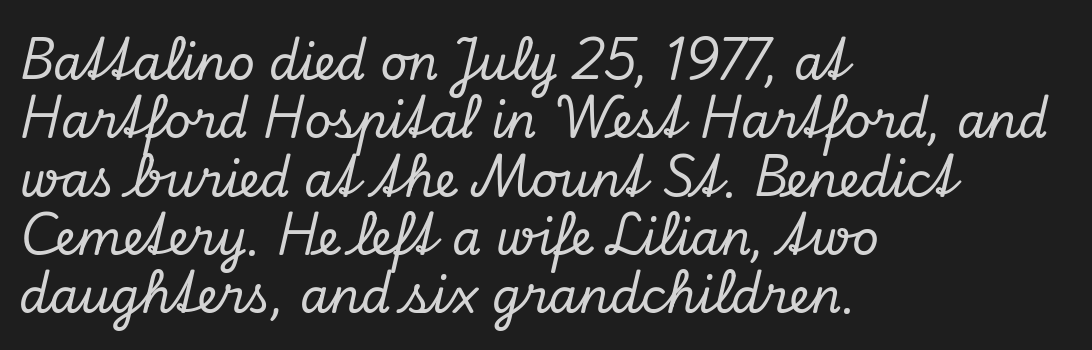
The image shows 47 px serif type, italic (leaning right); set left-aligned, line spacing 1.24x, normal letter spacing, not underlined; low stroke contrast and a small x-height.
